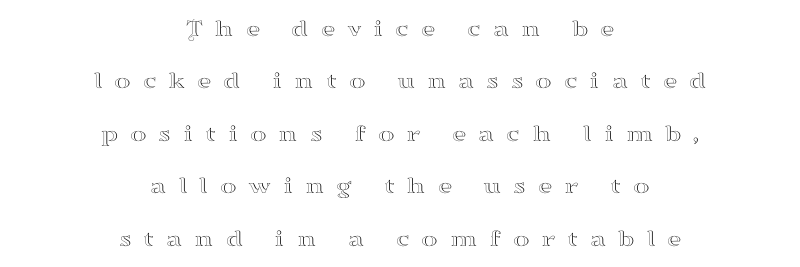
{"italic": "no", "underline": "no", "align": "center", "line_spacing": "loose", "line_spacing_ratio": 2.1, "letter_spacing": "wide", "letter_spacing_em": 0.47, "glyph_px": 25}
